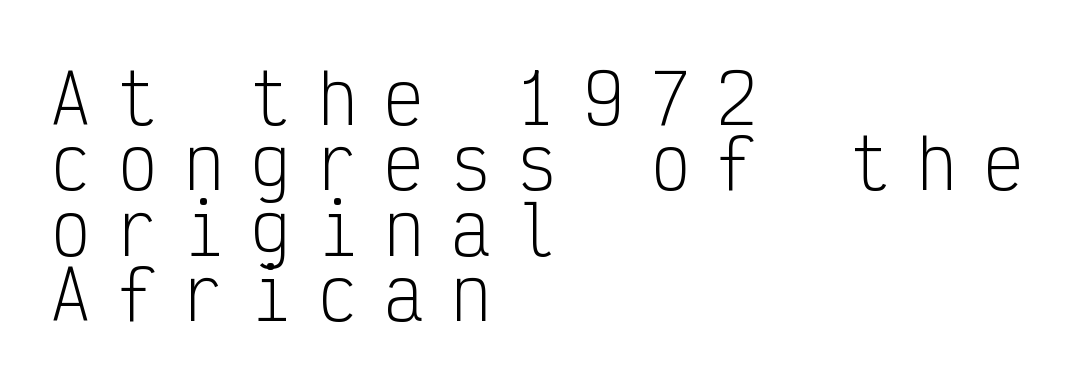
The gap between lines stays unmarked. Examine the stroke ends and you'll find no serifs. The space between consecutive lines is stingy. The paragraph shown leans on its left margin. Designer's note — italics off, roman on.
